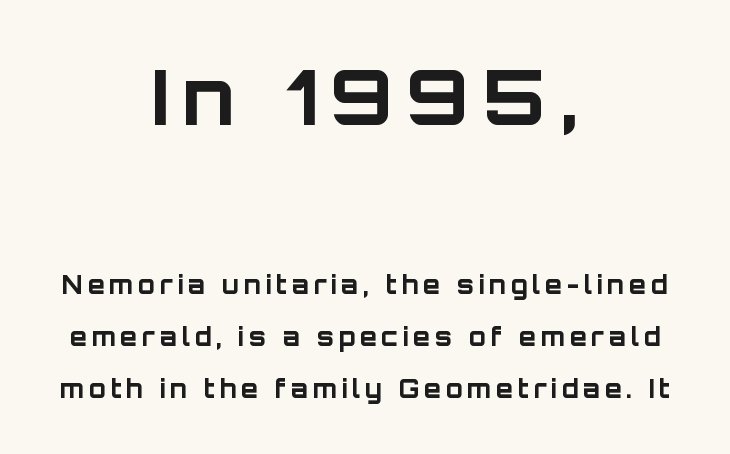
{"serif": "no", "italic": "no", "bold": "yes", "weight": "bold", "width": "normal", "stroke_contrast": "low", "x_height": "large", "monospaced": "no", "underline": "no", "align": "center", "line_spacing": "loose", "line_spacing_ratio": 2.09, "larger_block": "first", "size_ratio": 3.04, "glyph_px": 76}
